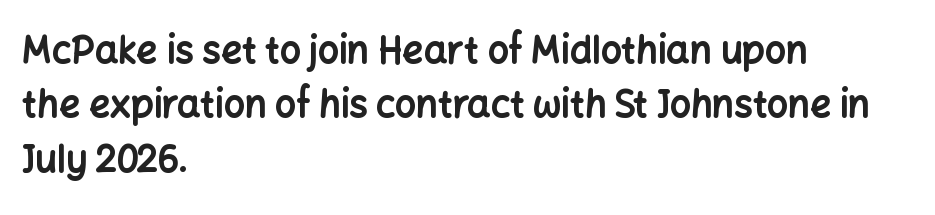
{"serif": "no", "italic": "no", "bold": "yes", "weight": "bold", "width": "normal", "stroke_contrast": "low", "x_height": "medium", "monospaced": "no", "underline": "no", "align": "left", "line_spacing": "normal", "line_spacing_ratio": 1.47, "letter_spacing": "normal", "letter_spacing_em": 0.0, "glyph_px": 37}
